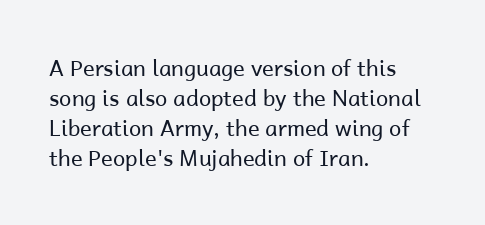
{"italic": "no", "bold": "no", "underline": "no", "align": "left", "line_spacing": "normal", "line_spacing_ratio": 1.37, "letter_spacing": "normal", "letter_spacing_em": 0.0, "glyph_px": 22}
